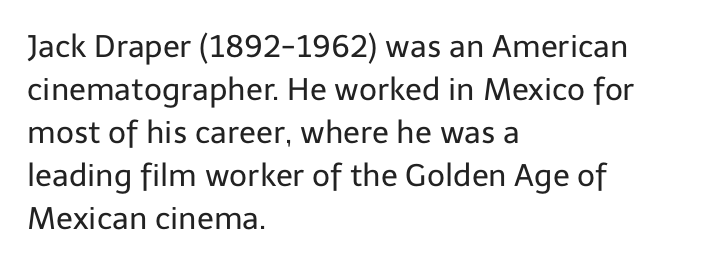
A roman cut, with each character standing at attention. The setting favours the left margin, as ordinary paragraphs usually do. Baseline-to-baseline distance is the conventional proportion of letter height. The type is set solid horizontally, with unmodified tracking. Bare-footed words on every line.
